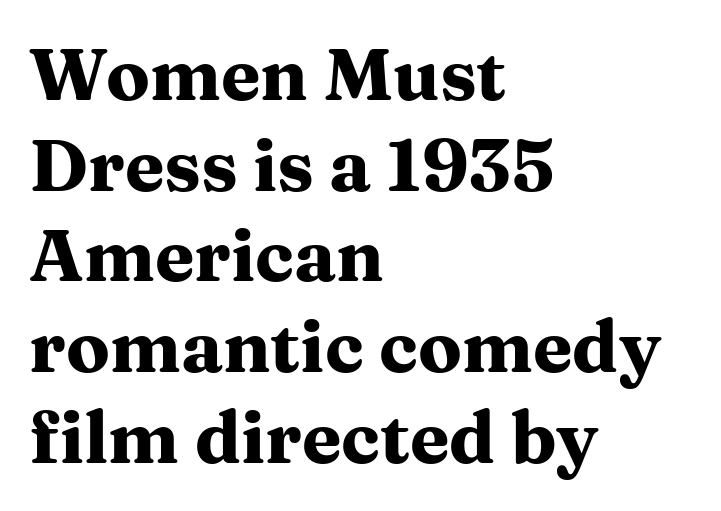
{"serif": "yes", "italic": "no", "bold": "yes", "weight": "heavy", "width": "wide", "stroke_contrast": "medium", "x_height": "medium", "monospaced": "no", "underline": "no", "align": "left", "line_spacing": "normal", "line_spacing_ratio": 1.26, "letter_spacing": "normal", "letter_spacing_em": 0.0, "glyph_px": 72}
